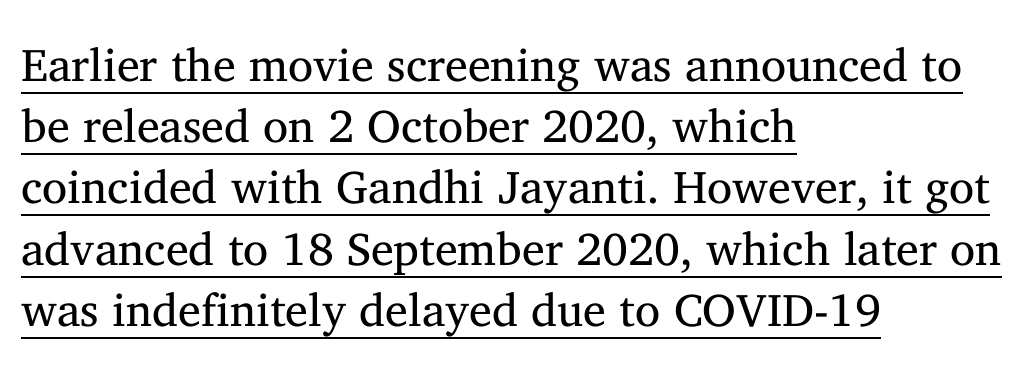
Q: Is the text bold? A: No.
Q: Is the text italic (slanted)? A: No, it is upright.
Q: Is the typeface a serif or a sans-serif typeface? A: Serif.
Q: Is the text underlined? A: Yes.
Q: How is the paragraph aligned? A: Left-aligned.
Q: Is the spacing between letters normal or unusually wide? A: Normal.
Q: Is the spacing between lines tight, normal or loose? A: Normal.
Q: Width (condensed, normal, or wide)? A: Normal.
Q: Stroke contrast? A: Medium.
Q: x-height? A: Medium.
Q: Monospaced? A: No.
